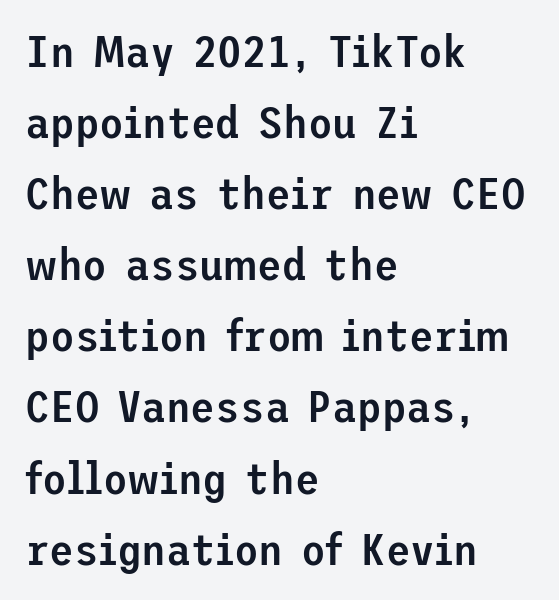
Which margin do the lines hug? The left one — the right edge is uneven. Every character sits straight up, as roman type does. Quick note: interline space is typical. The zone under the glyphs is completely vacant. You could call the tracking neutral — neither tight nor loose. Its strokes are somewhat broadened, the hallmark of semibold type.
